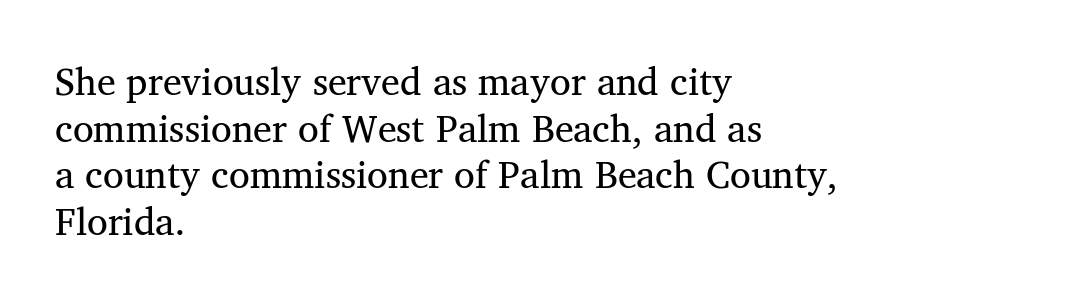
{"serif": "yes", "bold": "no", "weight": "regular", "width": "normal", "stroke_contrast": "medium", "x_height": "medium", "monospaced": "no", "underline": "no", "align": "left", "line_spacing_ratio": 1.23, "letter_spacing": "normal", "letter_spacing_em": 0.0, "glyph_px": 38}
